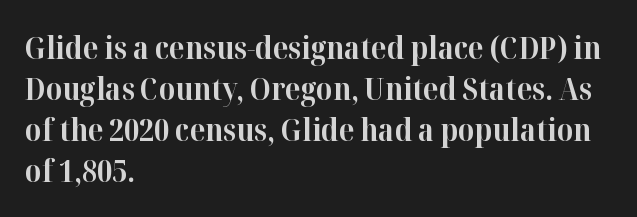
Line beginnings align vertically; line endings do not. The zone under the glyphs is completely vacant. Spacing between characters is what you'd get straight out of the box. The glyphs have the mass of a bold cut. Horizontal bands of white between lines are of average thickness. The rendering uses natural spacing where letterforms have individual widths.
